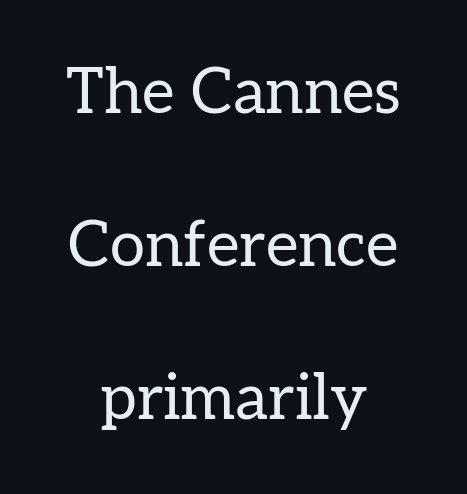
The image shows 63 px regular-weight serif type, upright; set centered, loose line spacing (2.43x), normal letter spacing, not underlined; low stroke contrast and a medium x-height.
